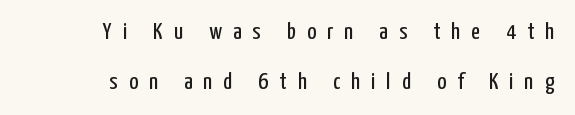
{"italic": "no", "bold": "no", "underline": "no", "align": "right", "line_spacing": "loose", "line_spacing_ratio": 2.07, "letter_spacing": "wide", "letter_spacing_em": 0.46, "glyph_px": 24}
